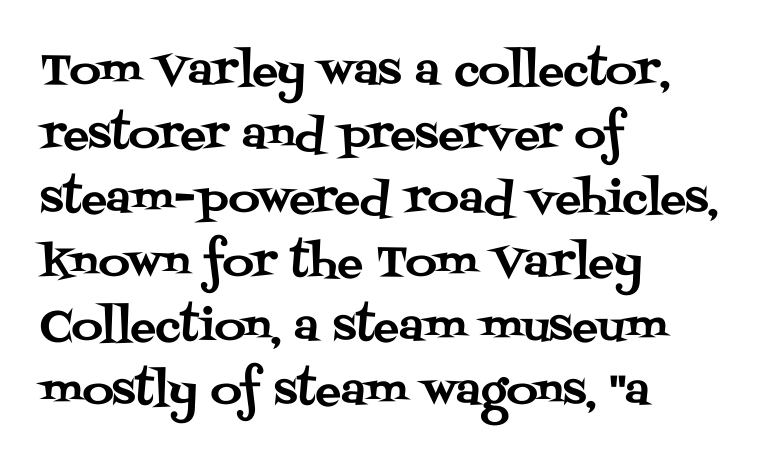
Q: Is the text italic (slanted)? A: No, it is upright.
Q: Is the typeface a serif or a sans-serif typeface? A: Serif.
Q: Is the text underlined? A: No.
Q: How is the paragraph aligned? A: Left-aligned.
Q: Is the spacing between letters normal or unusually wide? A: Normal.
Q: Is the spacing between lines tight, normal or loose? A: Normal.
Q: Width (condensed, normal, or wide)? A: Normal.
Q: Stroke contrast? A: Medium.
Q: x-height? A: Large.
Q: Monospaced? A: No.
